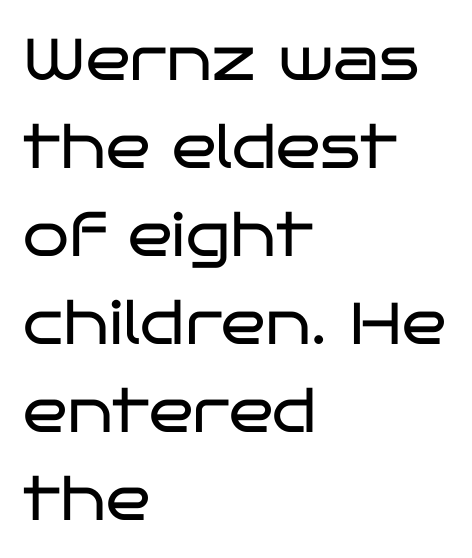
Q: Is the text bold? A: No.
Q: Is the text italic (slanted)? A: No, it is upright.
Q: Is the typeface a serif or a sans-serif typeface? A: Sans-serif.
Q: Is the text underlined? A: No.
Q: How is the paragraph aligned? A: Left-aligned.
Q: Is the spacing between letters normal or unusually wide? A: Normal.
Q: Is the spacing between lines tight, normal or loose? A: Normal.
Q: Width (condensed, normal, or wide)? A: Wide.
Q: Stroke contrast? A: Low.
Q: x-height? A: Large.
Q: Monospaced? A: No.
